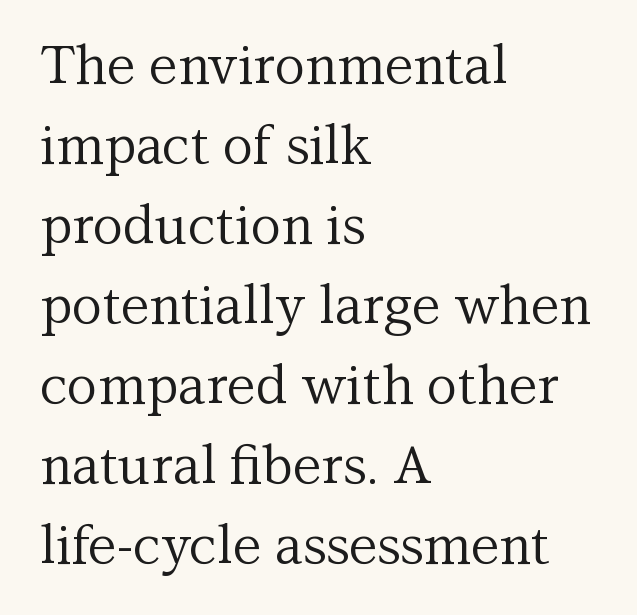
Serif or sans? Serif — the stroke terminals have little feet. The specimen omits any rule beneath the text block's lines. Vertical strokes here are truly vertical. This block has exactly the height ordinary leading produces. Compared with typical body copy, the letter spacing here is the same.
